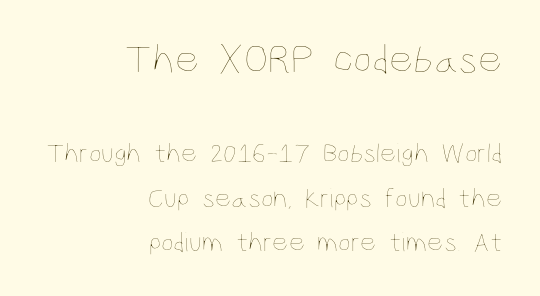
{"italic": "no", "bold": "no", "weight": "thin", "width": "condensed", "stroke_contrast": "low", "x_height": "large", "monospaced": "no", "underline": "no", "align": "right", "line_spacing": "normal", "line_spacing_ratio": 1.6, "letter_spacing": "normal", "letter_spacing_em": 0.0, "larger_block": "first", "size_ratio": 1.5, "glyph_px": 42}
